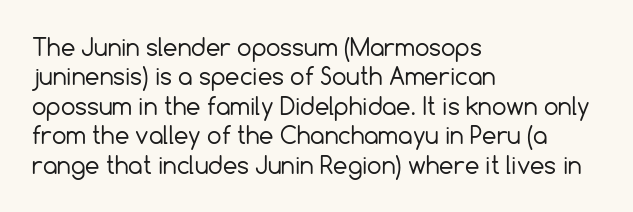
{"italic": "no", "bold": "no", "underline": "no", "align": "left", "line_spacing": "normal", "line_spacing_ratio": 1.28, "letter_spacing": "normal", "letter_spacing_em": 0.0, "glyph_px": 23}
